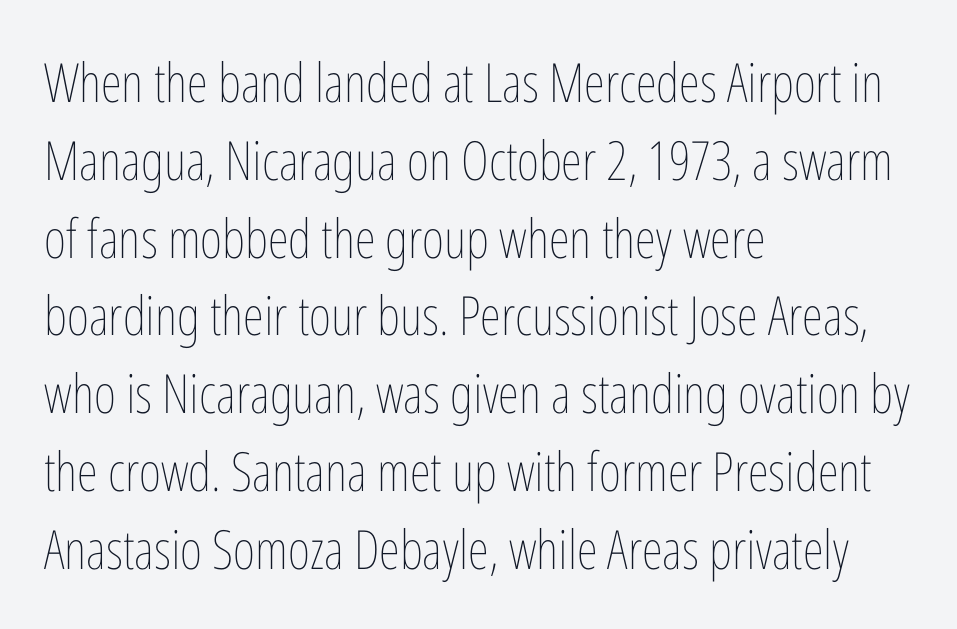
The image shows 54 px thin, condensed type, upright; set left-aligned, normal line spacing (1.44x), normal letter spacing, not underlined; low stroke contrast and a medium x-height.
